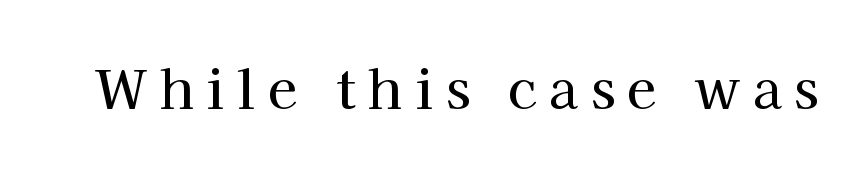
Regarding serifs, this sample has them. The lettering stays uniformly vertical, giving the passage a roman look. Note the varied advance widths — an 'i' is clearly narrower than an 'm'. Display-style spreading of the glyphs; the letterfit is very open.
